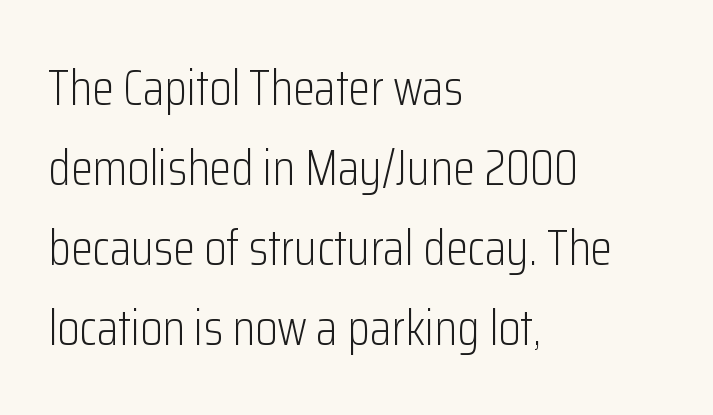
Q: Is the text bold? A: No.
Q: Is the text italic (slanted)? A: No, it is upright.
Q: Is the typeface a serif or a sans-serif typeface? A: Sans-serif.
Q: Is the text underlined? A: No.
Q: How is the paragraph aligned? A: Left-aligned.
Q: Is the spacing between letters normal or unusually wide? A: Normal.
Q: Is the spacing between lines tight, normal or loose? A: Normal.
Q: Width (condensed, normal, or wide)? A: Condensed.
Q: Stroke contrast? A: Low.
Q: x-height? A: Medium.
Q: Monospaced? A: No.
